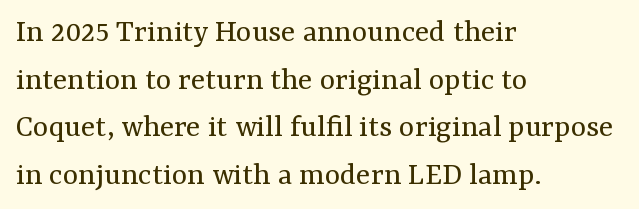
{"serif": "yes", "italic": "no", "bold": "no", "weight": "regular", "width": "normal", "stroke_contrast": "medium", "x_height": "medium", "monospaced": "no", "underline": "no", "align": "left", "line_spacing": "normal", "line_spacing_ratio": 1.44, "letter_spacing": "normal", "letter_spacing_em": 0.0, "glyph_px": 33}
